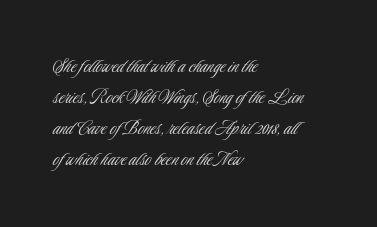
{"bold": "no", "underline": "no", "align": "left", "line_spacing": "normal", "line_spacing_ratio": 1.41, "letter_spacing": "normal", "letter_spacing_em": 0.0, "glyph_px": 22}
